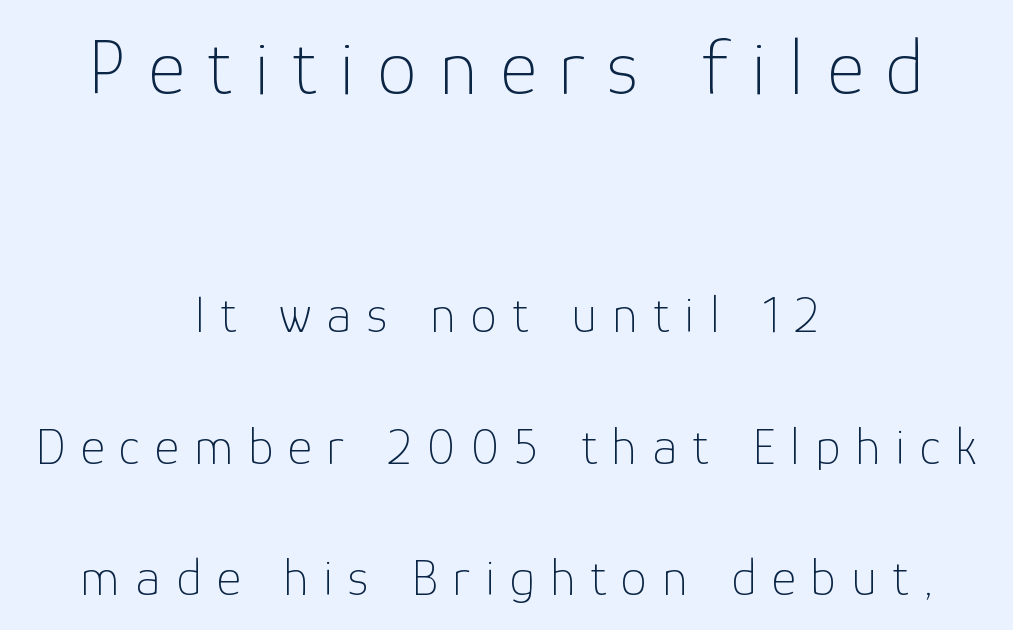
{"serif": "no", "italic": "no", "bold": "no", "weight": "thin", "width": "normal", "stroke_contrast": "low", "x_height": "medium", "monospaced": "no", "underline": "no", "align": "center", "line_spacing": "loose", "line_spacing_ratio": 2.48, "letter_spacing": "wide", "letter_spacing_em": 0.28, "larger_block": "first", "size_ratio": 1.51, "glyph_px": 80}
